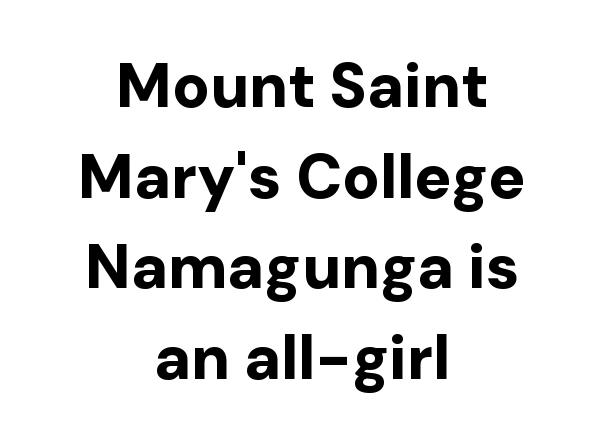
Q: Is the text bold? A: Yes.
Q: Is the text italic (slanted)? A: No, it is upright.
Q: Is the typeface a serif or a sans-serif typeface? A: Sans-serif.
Q: Is the text underlined? A: No.
Q: How is the paragraph aligned? A: Centered.
Q: Is the spacing between letters normal or unusually wide? A: Normal.
Q: Is the spacing between lines tight, normal or loose? A: Normal.
Q: Width (condensed, normal, or wide)? A: Normal.
Q: Stroke contrast? A: Low.
Q: x-height? A: Medium.
Q: Monospaced? A: No.
